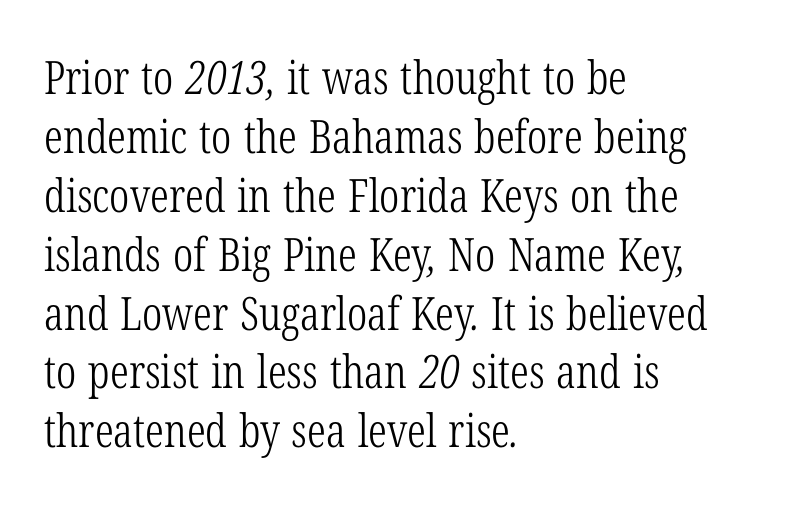
Q: Is the text bold? A: No.
Q: Is the typeface a serif or a sans-serif typeface? A: Serif.
Q: Is the text underlined? A: No.
Q: How is the paragraph aligned? A: Left-aligned.
Q: Is the spacing between letters normal or unusually wide? A: Normal.
Q: Is the spacing between lines tight, normal or loose? A: Normal.
Q: Width (condensed, normal, or wide)? A: Condensed.
Q: Stroke contrast? A: Low.
Q: x-height? A: Medium.
Q: Monospaced? A: No.
